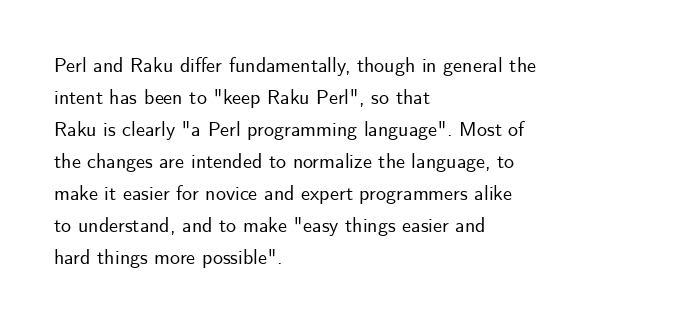
Posture: straight, roman, zero tilt. The ragged edge is on the right, which tells us the setting is flush left. The words here are not underlined. Inter-character spacing is left at the font's built-in metrics. What's the leading like? Ordinary, nothing unusual.
